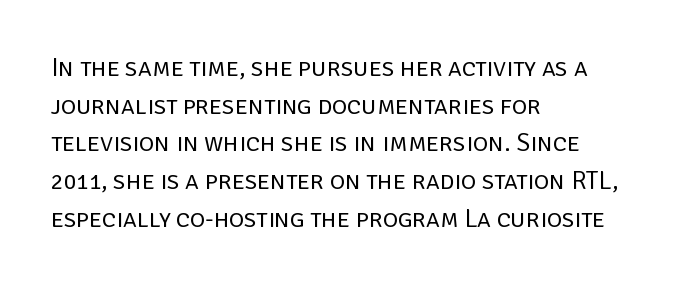
Q: Is the text bold? A: No.
Q: Is the text italic (slanted)? A: No, it is upright.
Q: Is the text underlined? A: No.
Q: How is the paragraph aligned? A: Left-aligned.
Q: Is the spacing between letters normal or unusually wide? A: Normal.
Q: Is the spacing between lines tight, normal or loose? A: Normal.
